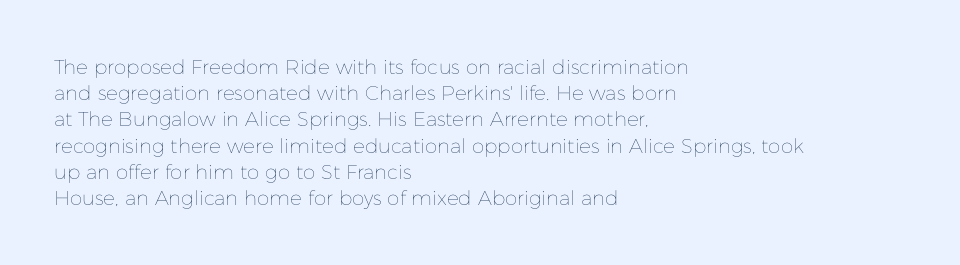
{"italic": "no", "bold": "no", "underline": "no", "align": "left", "line_spacing": "normal", "line_spacing_ratio": 1.31, "letter_spacing": "normal", "letter_spacing_em": 0.0, "glyph_px": 20}
